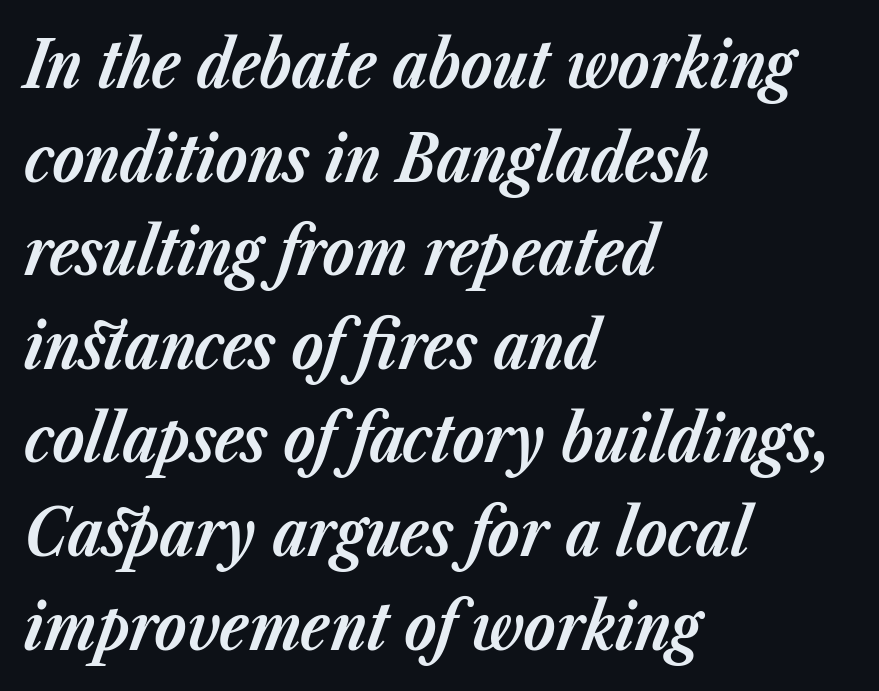
{"italic": "yes", "lean": "right", "slant_degrees": 23, "bold": "yes", "weight": "bold", "width": "normal", "stroke_contrast": "low", "x_height": "medium", "monospaced": "no", "underline": "no", "align": "left", "line_spacing": "normal", "line_spacing_ratio": 1.44, "letter_spacing": "normal", "letter_spacing_em": 0.0, "glyph_px": 65}
